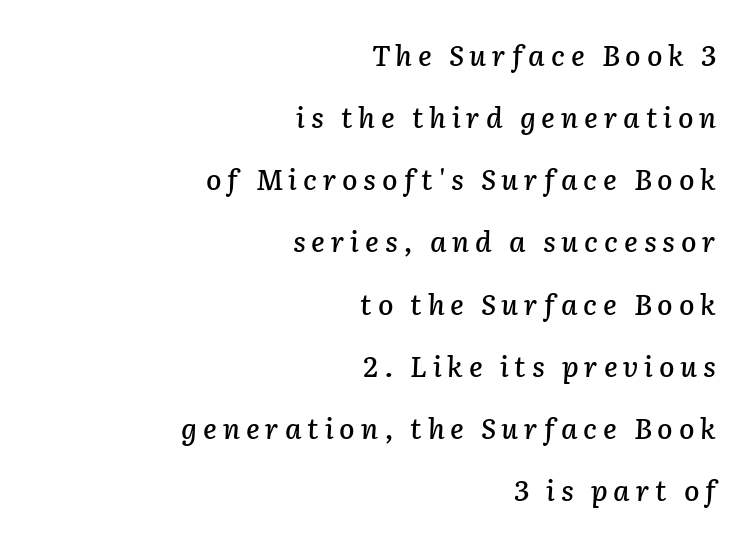
{"italic": "yes", "lean": "right", "slant_degrees": 2, "width": "normal", "stroke_contrast": "low", "x_height": "medium", "monospaced": "no", "underline": "no", "align": "right", "line_spacing": "loose", "line_spacing_ratio": 2.22, "letter_spacing": "wide", "letter_spacing_em": 0.21, "glyph_px": 28}
